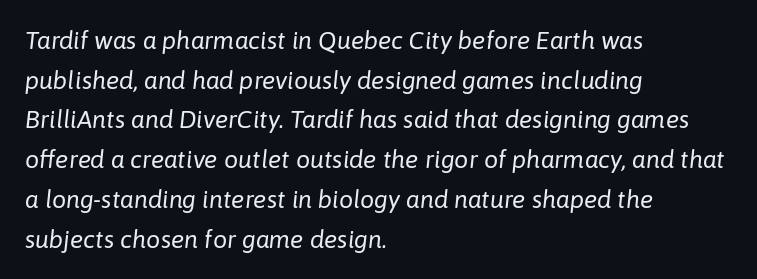
{"italic": "yes", "lean": "right", "slant_degrees": 6, "bold": "no", "underline": "no", "align": "left", "line_spacing": "normal", "line_spacing_ratio": 1.59, "letter_spacing": "normal", "letter_spacing_em": 0.0, "glyph_px": 25}
